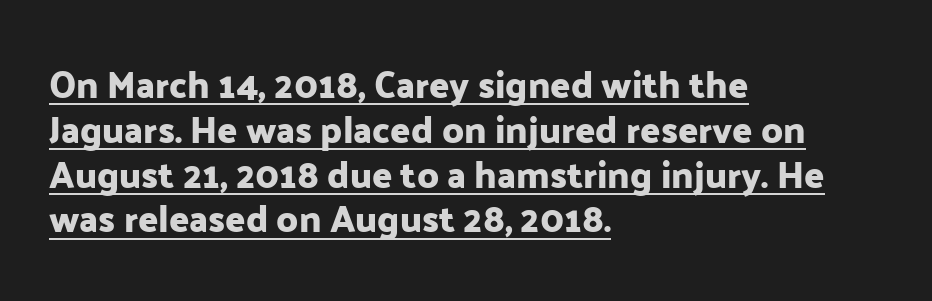
{"serif": "no", "italic": "no", "width": "normal", "stroke_contrast": "low", "x_height": "medium", "monospaced": "no", "underline": "yes", "align": "left", "line_spacing_ratio": 1.21, "letter_spacing": "normal", "letter_spacing_em": 0.0, "glyph_px": 37}
